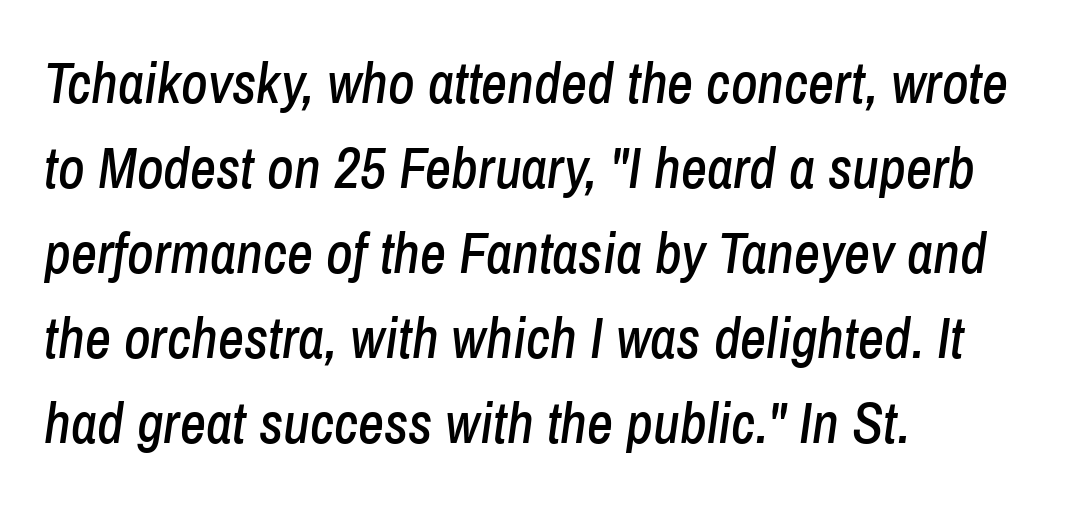
Regular leading. A bare baseline throughout the passage. Caption: standard tracking, unaltered. A typesetter would mark this as italic. Does the copy run flush right? No — it runs flush left. A typesetter would call this proportional, since set widths differ per character.
